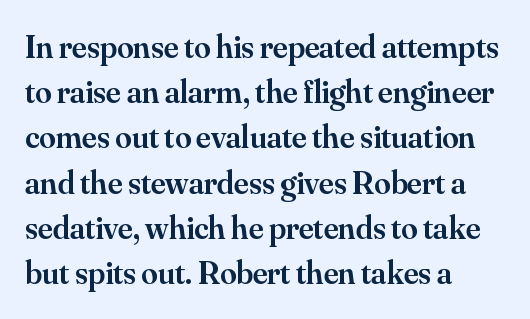
The image shows 33 px semibold serif type, upright; set left-aligned, normal line spacing (1.37x), normal letter spacing, not underlined; medium stroke contrast and a small x-height.
